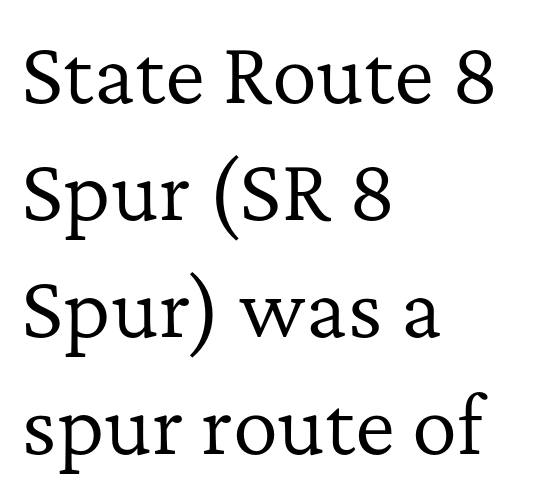
Q: Is the text bold? A: No.
Q: Is the text italic (slanted)? A: No, it is upright.
Q: Is the typeface a serif or a sans-serif typeface? A: Serif.
Q: Is the text underlined? A: No.
Q: How is the paragraph aligned? A: Left-aligned.
Q: Is the spacing between letters normal or unusually wide? A: Normal.
Q: Is the spacing between lines tight, normal or loose? A: Normal.
Q: Width (condensed, normal, or wide)? A: Normal.
Q: Stroke contrast? A: Low.
Q: x-height? A: Medium.
Q: Monospaced? A: No.
